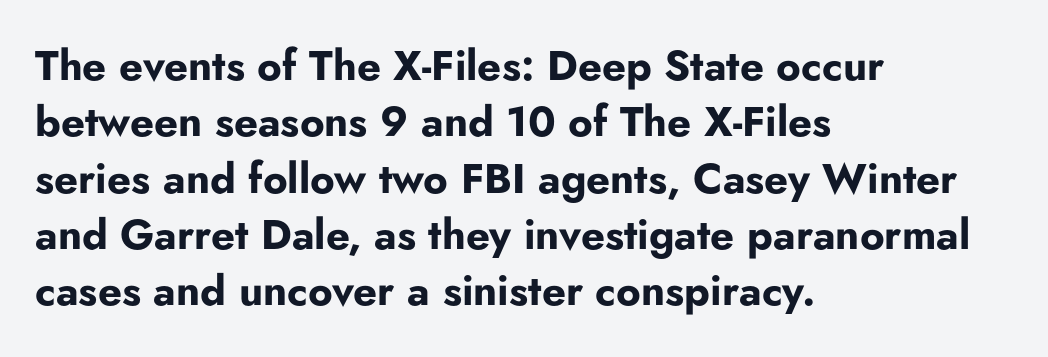
I'd call this a sans setting — the letters go barefoot. Interline gaps are of average width in this sample. Upright lettering throughout. You could not count columns in this text — the font is proportionally spaced. Thick stems and heavy bowls — unmistakably bold. Line beginnings align vertically; line endings do not.
